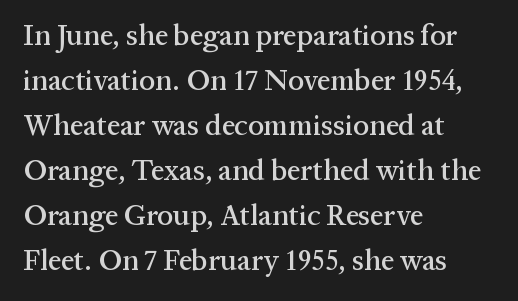
Regarding leading, the lines here are spaced in the standard way. Is this a sans? No — the strokes have serifs. Typeset ragged right — the left edge is the straight one. Think of a printed novel: that variable character pitch is what you see here.
